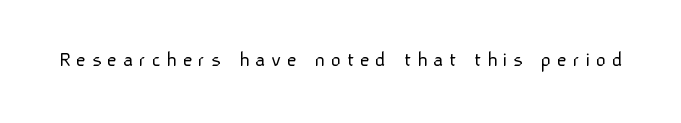
The image shows 22 px text type, upright; set unusually wide letter spacing (+0.25 em), not underlined.
